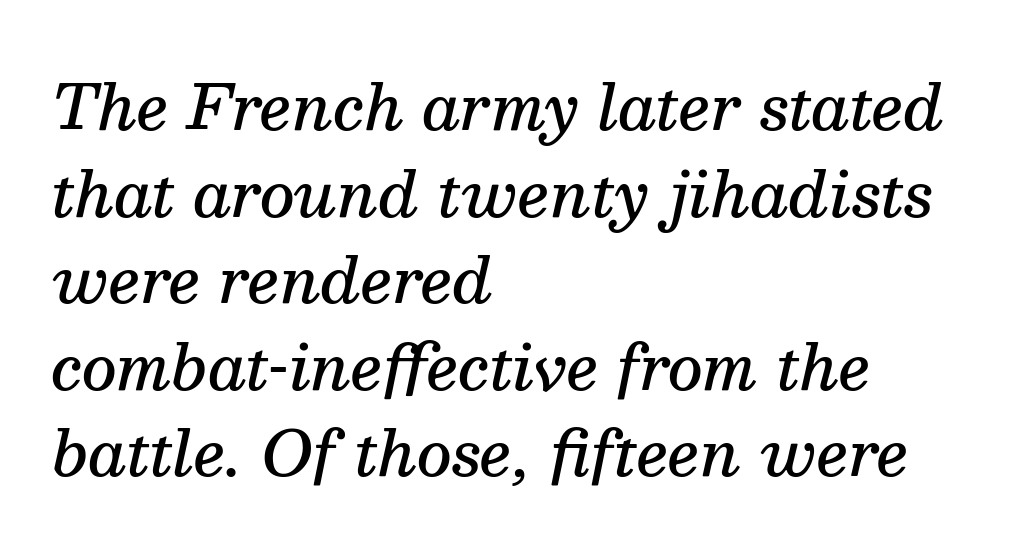
The image shows 61 px semibold serif type, italic (leaning right); set left-aligned, normal line spacing (1.42x), normal letter spacing, not underlined; medium stroke contrast and a medium x-height.
